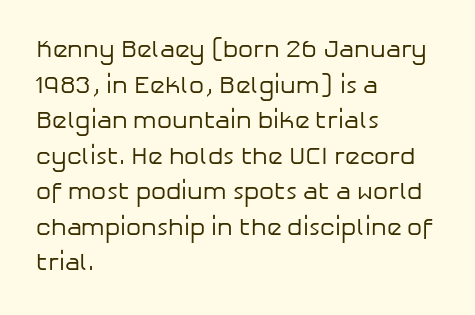
No italicization has been applied; the sample stays upright. Each line starts at the same left margin while the right side varies. Weight: regular or lighter. Compared with typical paragraphs, the rows here are spaced about the same. No extra tracking has been applied to these lines. Any mark beneath the type? The region is blank.
